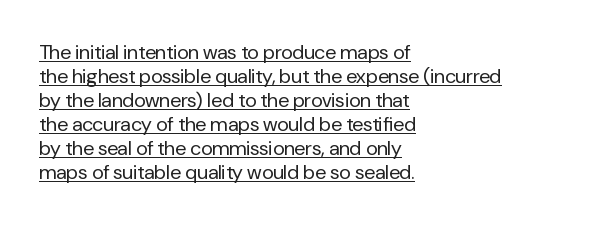
Q: Is the text bold? A: No.
Q: Is the text italic (slanted)? A: No, it is upright.
Q: Is the text underlined? A: Yes.
Q: How is the paragraph aligned? A: Left-aligned.
Q: Is the spacing between letters normal or unusually wide? A: Normal.
